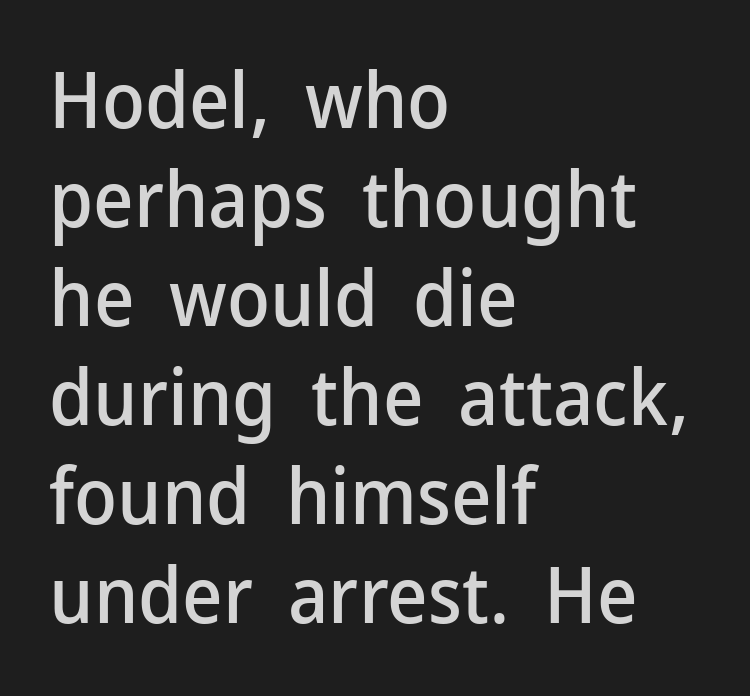
The image shows 78 px sans-serif type, upright; set left-aligned, normal line spacing (1.27x), normal letter spacing, not underlined; low stroke contrast and a medium x-height.
